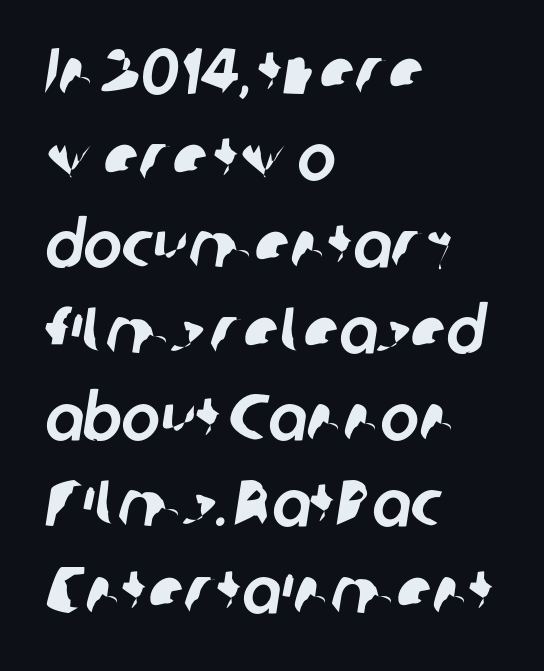
Baseline-to-baseline distance is the conventional proportion of letter height. The baseline area is clear. Visually the block forms a straight wall on the left and a jagged coastline on the right. The letters sit at their default tracking, neither squeezed nor spread. The type family on display is of the sans-serif kind. Spacing verdict: proportional, widths tailored to each character.
